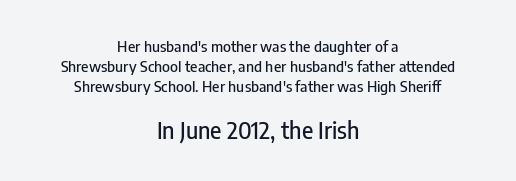
{"italic": "no", "underline": "no", "align": "center", "line_spacing": "normal", "line_spacing_ratio": 1.34, "letter_spacing": "normal", "letter_spacing_em": 0.0, "larger_block": "second", "size_ratio": 1.53, "glyph_px": 23}
